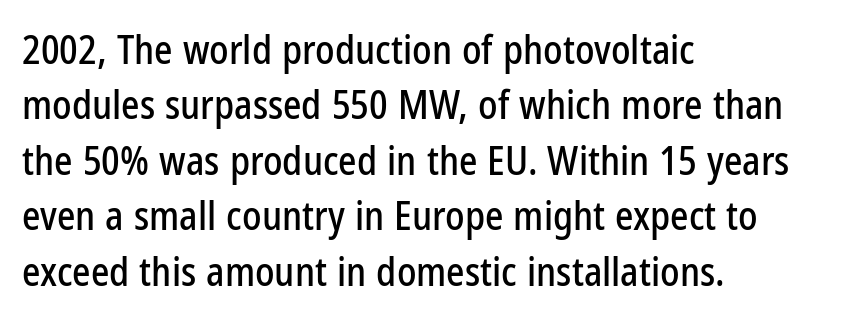
The letters advance in unequal steps, a hallmark of proportional type. The ragged edge is on the right, which tells us the setting is flush left. Default kerning and tracking; the words read as compact shapes. Quick note: not italic, upright.
